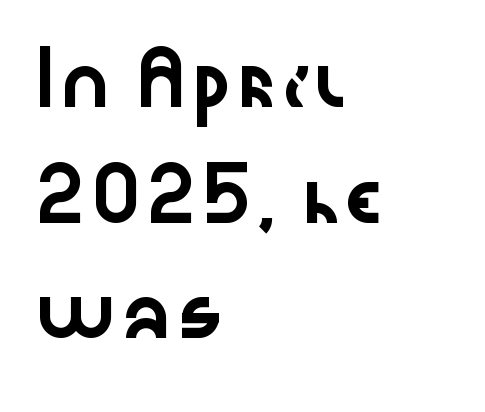
Teacher's note: observe the even left margin — that is flush-left alignment. Stroke terminals: plain, sans-serif. The face used here is proportionally spaced, like ordinary book or web type. Airy leading. The letterforms sit shoulder to shoulder at normal distance.
